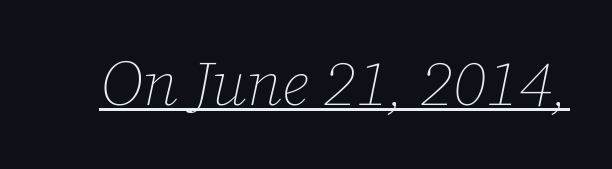
{"italic": "yes", "lean": "right", "slant_degrees": 12, "bold": "no", "weight": "thin", "width": "normal", "stroke_contrast": "low", "x_height": "medium", "monospaced": "no", "underline": "yes", "letter_spacing": "normal", "letter_spacing_em": 0.0, "glyph_px": 63}
